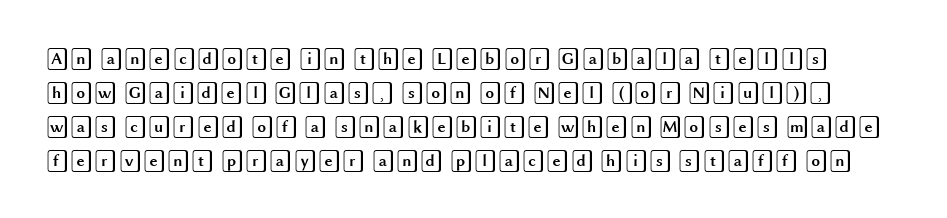
The image shows 22 px text type, upright; set normal line spacing (1.54x), normal letter spacing, not underlined.
